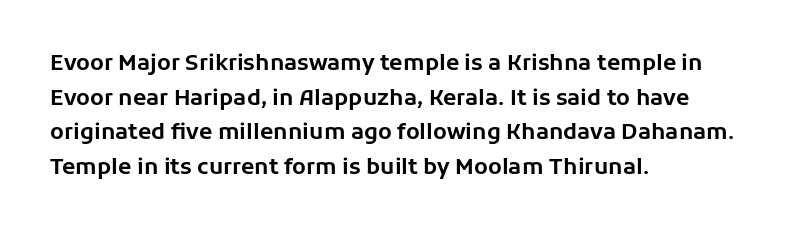
The setting favours the left margin, as ordinary paragraphs usually do. The letters stand straight up with perfectly vertical stems. Baseline-to-baseline distance is the conventional proportion of letter height. Beneath every word, the page is bare. Is the letter spacing exaggerated? No — it looks like the ordinary default.
